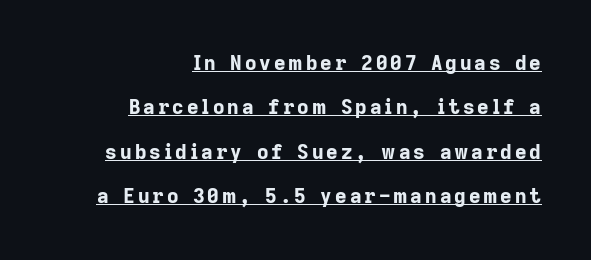
The image shows 20 px bold type, upright; set right-aligned, loose line spacing (2.22x), underlined.
